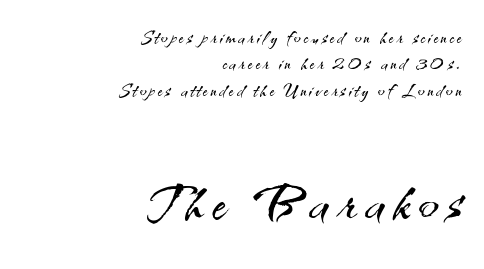
Ink coverage per letter is moderate at most. A sans-serif font was chosen for this passage. If you measured baseline to baseline, you'd find a short distance. The lines are quadded right. Only glyphs here, with clear space below each row.
